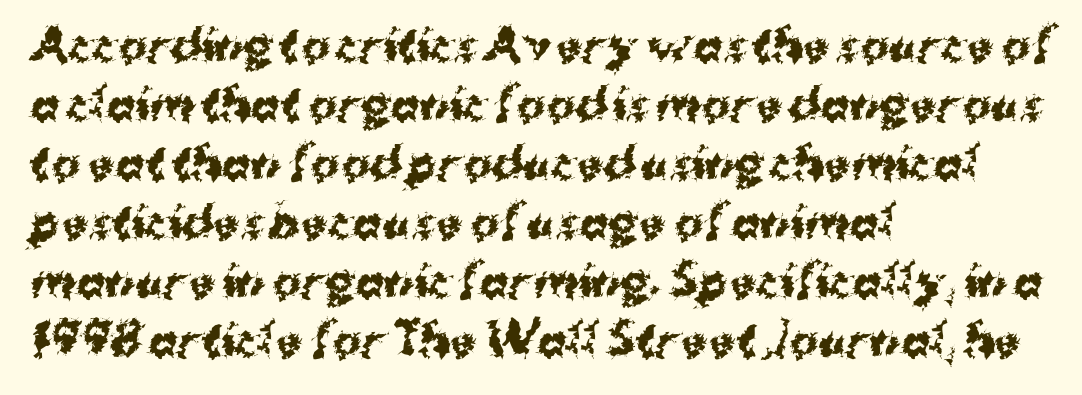
The space between consecutive lines is moderate. The characters display no serif detailing; their extremities are plain. This is heavy type, rendered in bold. The ragged edge is on the right, which tells us the setting is flush left.
